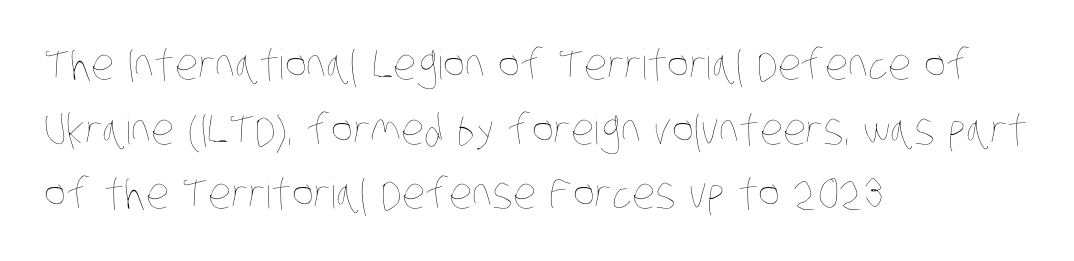
{"bold": "no", "weight": "thin", "width": "condensed", "stroke_contrast": "low", "x_height": "large", "monospaced": "no", "underline": "no", "align": "left", "line_spacing": "normal", "line_spacing_ratio": 1.54, "letter_spacing": "normal", "letter_spacing_em": 0.0, "glyph_px": 42}
